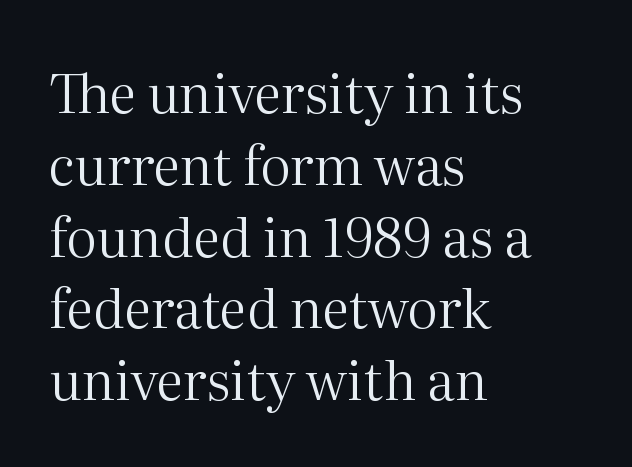
{"serif": "yes", "italic": "no", "bold": "no", "weight": "regular", "width": "normal", "stroke_contrast": "medium", "x_height": "medium", "monospaced": "no", "underline": "no", "align": "left", "line_spacing": "normal", "line_spacing_ratio": 1.33, "letter_spacing": "normal", "letter_spacing_em": 0.0, "glyph_px": 54}
